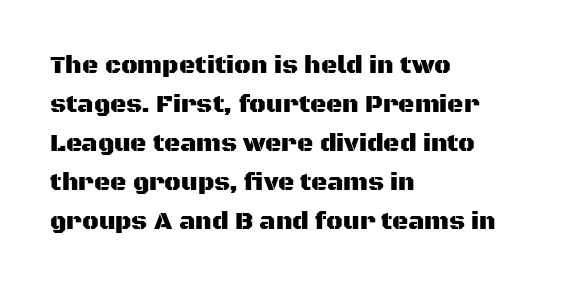
{"italic": "no", "underline": "no", "align": "left", "line_spacing": "normal", "line_spacing_ratio": 1.56, "letter_spacing": "normal", "letter_spacing_em": 0.0, "glyph_px": 25}
